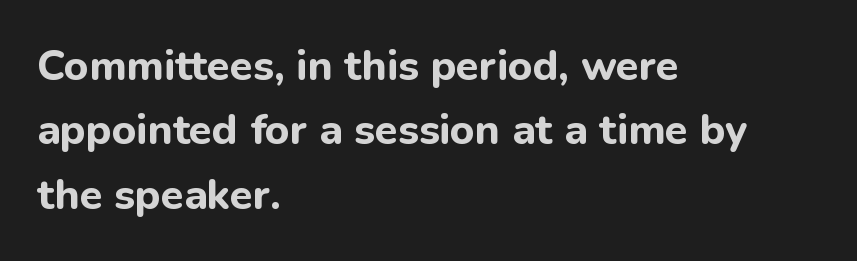
Q: Is the text bold? A: Yes.
Q: Is the text italic (slanted)? A: No, it is upright.
Q: Is the typeface a serif or a sans-serif typeface? A: Sans-serif.
Q: Is the text underlined? A: No.
Q: How is the paragraph aligned? A: Left-aligned.
Q: Is the spacing between letters normal or unusually wide? A: Normal.
Q: Is the spacing between lines tight, normal or loose? A: Normal.
Q: Width (condensed, normal, or wide)? A: Normal.
Q: Stroke contrast? A: Low.
Q: x-height? A: Medium.
Q: Monospaced? A: No.
